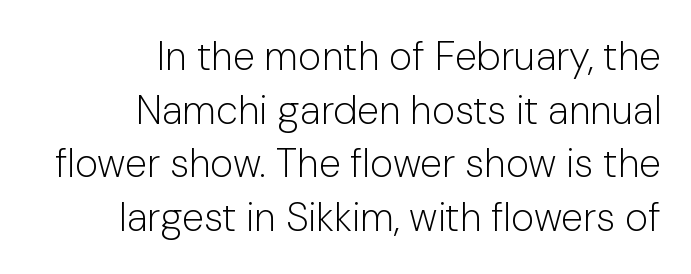
{"serif": "no", "italic": "no", "bold": "no", "weight": "light", "width": "normal", "stroke_contrast": "low", "x_height": "medium", "monospaced": "no", "underline": "no", "align": "right", "line_spacing": "normal", "line_spacing_ratio": 1.34, "letter_spacing": "normal", "letter_spacing_em": 0.0, "glyph_px": 40}
